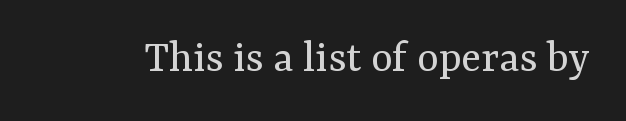
Q: Is the text bold? A: No.
Q: Is the text italic (slanted)? A: No, it is upright.
Q: Is the typeface a serif or a sans-serif typeface? A: Serif.
Q: Is the text underlined? A: No.
Q: Is the spacing between letters normal or unusually wide? A: Normal.
Q: Width (condensed, normal, or wide)? A: Normal.
Q: Stroke contrast? A: Medium.
Q: x-height? A: Medium.
Q: Monospaced? A: No.
